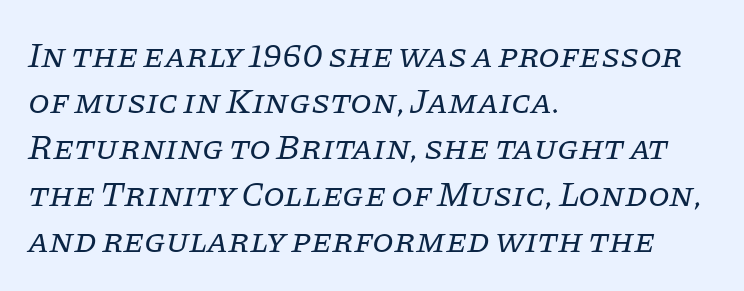
{"serif": "yes", "italic": "yes", "lean": "right", "slant_degrees": 11, "bold": "no", "weight": "regular", "width": "normal", "stroke_contrast": "low", "x_height": "large", "monospaced": "no", "underline": "no", "align": "left", "line_spacing": "normal", "line_spacing_ratio": 1.32, "letter_spacing": "normal", "letter_spacing_em": 0.0, "glyph_px": 35}
